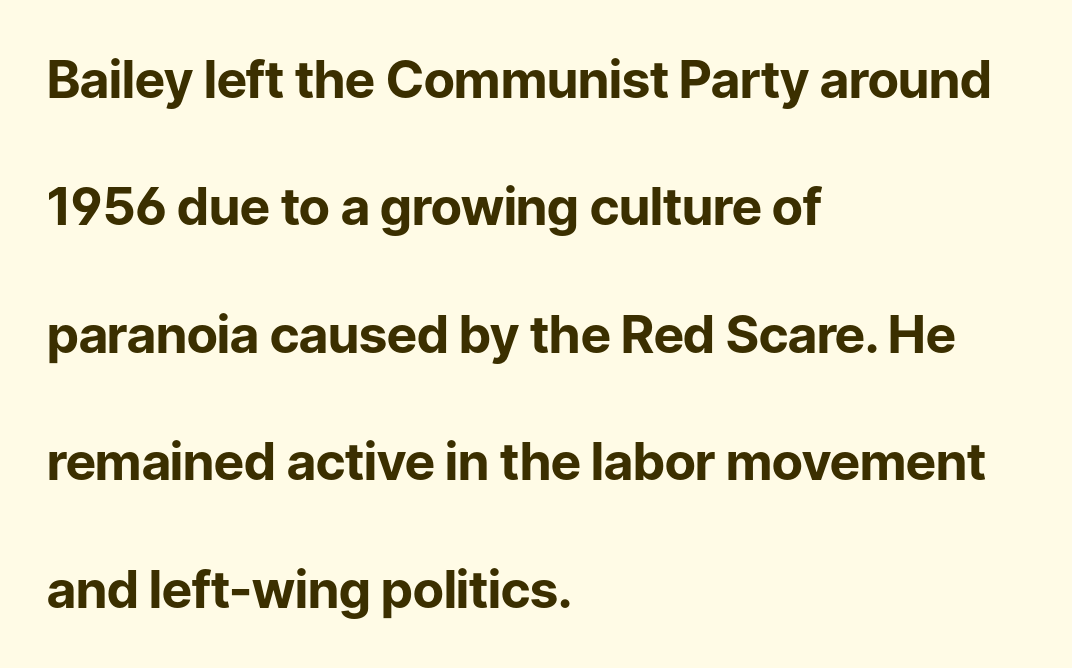
{"serif": "no", "italic": "no", "bold": "yes", "weight": "bold", "width": "normal", "stroke_contrast": "low", "x_height": "medium", "monospaced": "no", "underline": "no", "align": "left", "line_spacing": "loose", "line_spacing_ratio": 2.45, "letter_spacing": "normal", "letter_spacing_em": 0.0, "glyph_px": 52}
